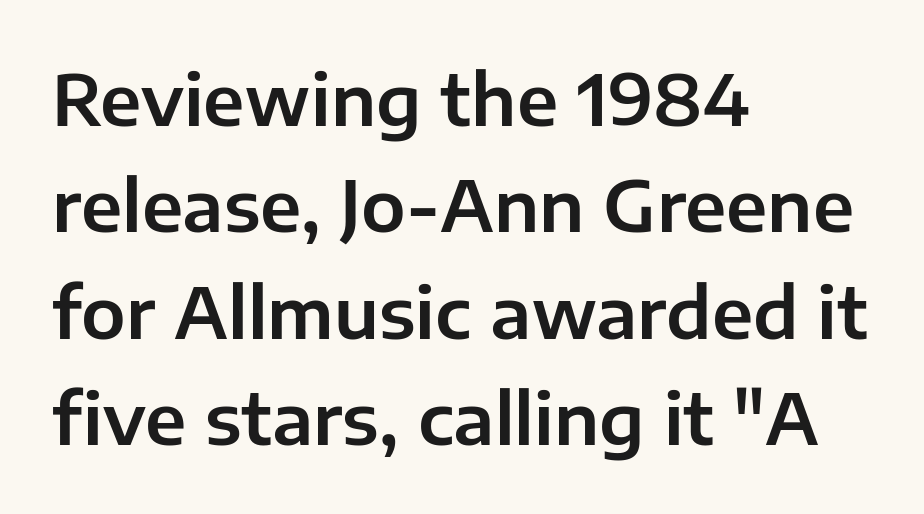
Does extra space separate the letters? No, they use regular spacing. The rendering uses natural spacing where letterforms have individual widths. Left-aligned paragraph, ragged on the right. Ascenders rise straight up at ninety degrees.
